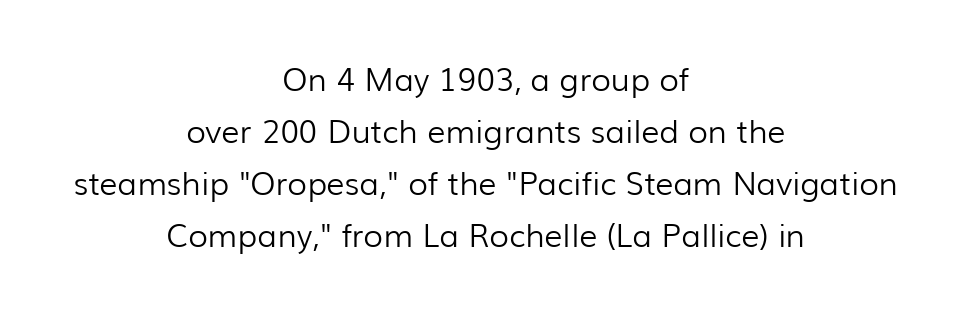
Q: Is the text bold? A: No.
Q: Is the text italic (slanted)? A: No, it is upright.
Q: Is the typeface a serif or a sans-serif typeface? A: Sans-serif.
Q: Is the text underlined? A: No.
Q: How is the paragraph aligned? A: Centered.
Q: Is the spacing between letters normal or unusually wide? A: Normal.
Q: Is the spacing between lines tight, normal or loose? A: Normal.
Q: Width (condensed, normal, or wide)? A: Normal.
Q: Stroke contrast? A: Low.
Q: x-height? A: Medium.
Q: Monospaced? A: No.
